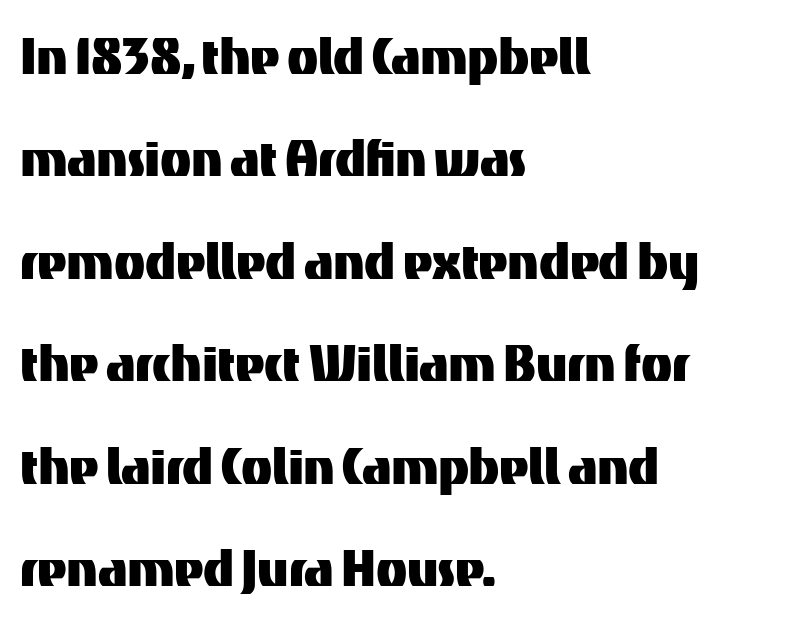
{"serif": "no", "italic": "no", "width": "normal", "stroke_contrast": "medium", "x_height": "medium", "monospaced": "no", "underline": "no", "align": "left", "line_spacing": "normal", "line_spacing_ratio": 1.6, "letter_spacing": "normal", "letter_spacing_em": 0.0, "glyph_px": 64}
